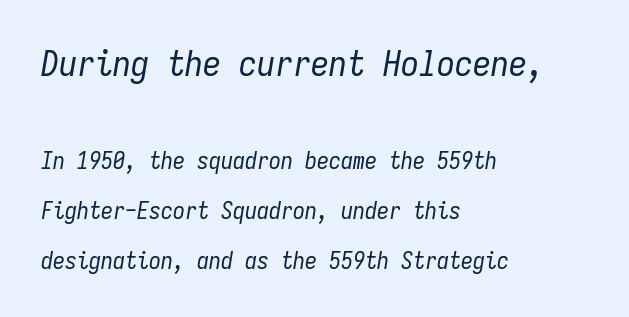
{"italic": "yes", "lean": "right", "slant_degrees": 9, "bold": "no", "weight": "regular", "width": "condensed", "stroke_contrast": "low", "x_height": "medium", "monospaced": "yes", "underline": "no", "align": "left", "line_spacing": "loose", "line_spacing_ratio": 2.08, "letter_spacing": "normal", "letter_spacing_em": 0.0, "larger_block": "first", "size_ratio": 1.5, "glyph_px": 36}
